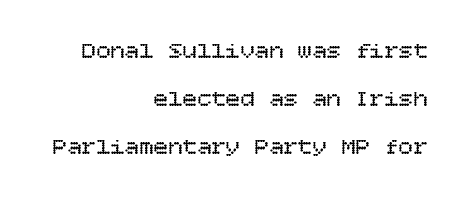
The image shows 24 px text type, upright; set right-aligned, loose line spacing (2.01x), normal letter spacing, not underlined.
